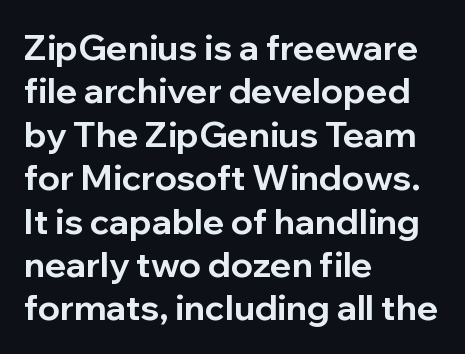
Q: Is the text bold? A: Yes.
Q: Is the text italic (slanted)? A: No, it is upright.
Q: Is the typeface a serif or a sans-serif typeface? A: Sans-serif.
Q: Is the text underlined? A: No.
Q: How is the paragraph aligned? A: Left-aligned.
Q: Is the spacing between letters normal or unusually wide? A: Normal.
Q: Width (condensed, normal, or wide)? A: Normal.
Q: Stroke contrast? A: Low.
Q: x-height? A: Medium.
Q: Monospaced? A: No.
